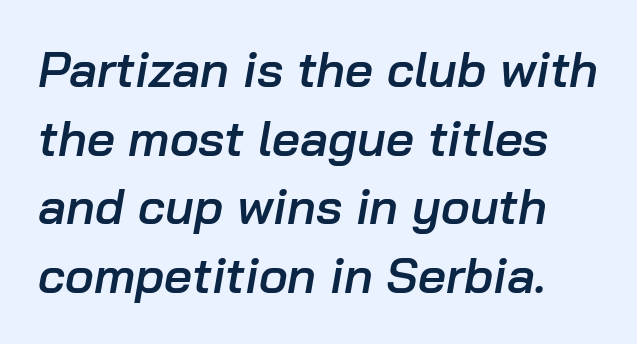
The image shows 49 px semibold type, italic (leaning right); set normal line spacing (1.4x), normal letter spacing, not underlined; low stroke contrast and a medium x-height.
